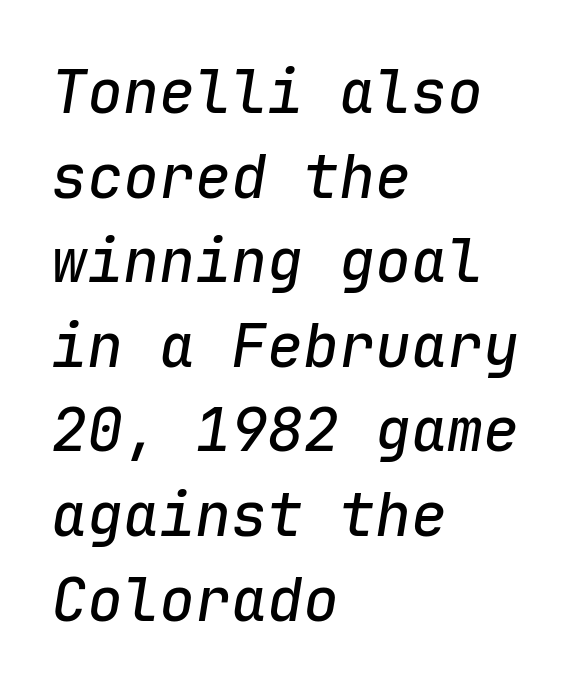
The image shows 60 px text type, italic (leaning right), monospaced; set left-aligned, normal line spacing (1.41x), normal letter spacing, not underlined; low stroke contrast and a medium x-height.
